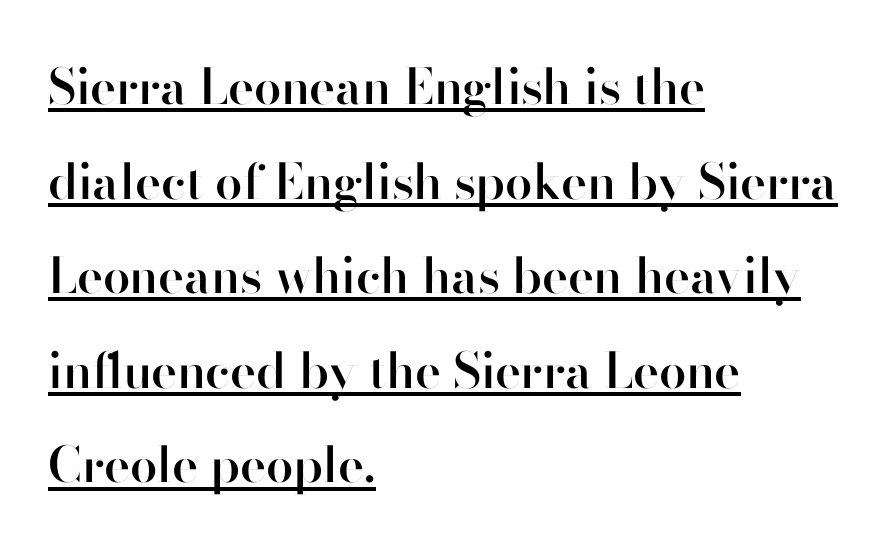
{"serif": "no", "italic": "no", "bold": "semi", "weight": "semibold", "width": "normal", "stroke_contrast": "high", "x_height": "small", "monospaced": "no", "underline": "yes", "align": "left", "line_spacing": "loose", "line_spacing_ratio": 1.93, "letter_spacing": "normal", "letter_spacing_em": 0.0, "glyph_px": 49}
